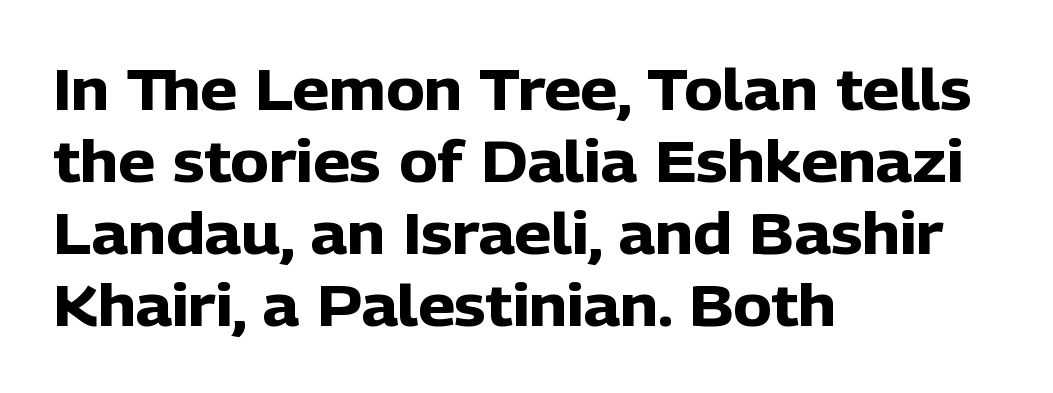
{"serif": "no", "italic": "no", "bold": "yes", "weight": "heavy", "width": "normal", "stroke_contrast": "low", "x_height": "medium", "monospaced": "no", "underline": "no", "align": "left", "line_spacing_ratio": 1.24, "letter_spacing": "normal", "letter_spacing_em": 0.0, "glyph_px": 58}
